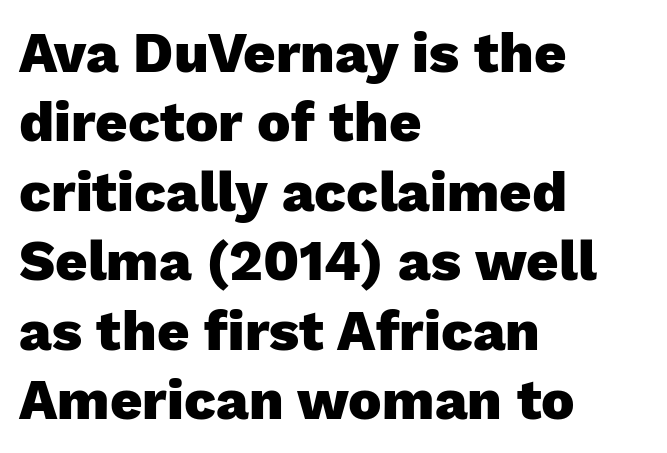
This is heavy type, rendered in bold. The gap between lines stays unmarked. Italic: no, the glyphs are upright roman. Reading down the block, your eye returns to a fixed left position each line. Honestly, the letter spacing is just normal — you wouldn't notice it.
